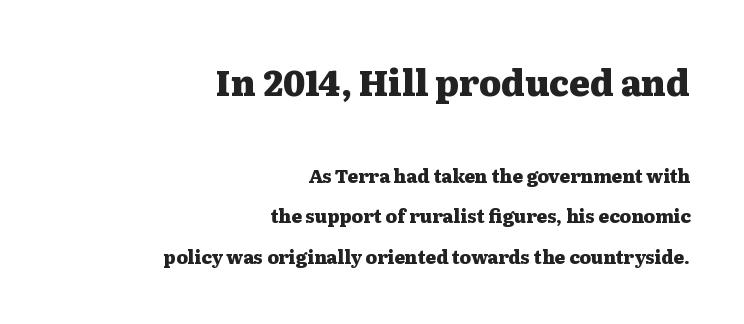
{"serif": "yes", "italic": "no", "bold": "yes", "weight": "heavy", "width": "wide", "stroke_contrast": "medium", "x_height": "medium", "monospaced": "no", "underline": "no", "align": "right", "line_spacing": "loose", "line_spacing_ratio": 2.25, "letter_spacing": "normal", "letter_spacing_em": 0.0, "larger_block": "first", "size_ratio": 1.94, "glyph_px": 35}
